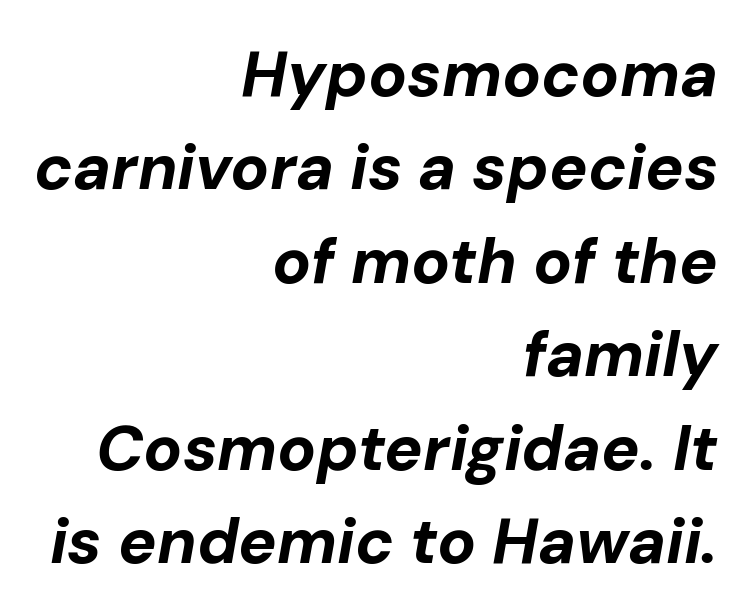
Summary of vertical rhythm: regular, with standard interline spacing. Characters are canted at an angle relative to the baseline's perpendicular. This sample has the flowing, uneven cadence of proportional lettering. The space beneath each line is pristine and unruled.
